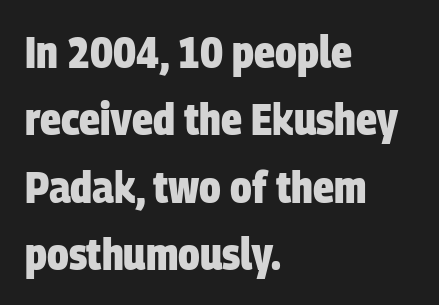
There is no visible air inserted between adjacent glyphs. The letters are bold, with thick, heavy strokes. Looks like regular typesetting: each glyph gets only the width it needs. Rows of type keep a routine distance in the vertical direction. The letters carry no serifs — their stems end cleanly without finishing strokes.
